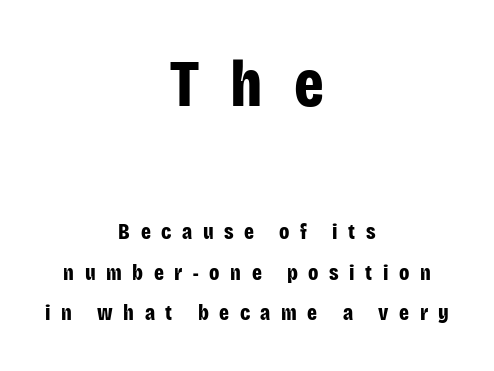
{"serif": "no", "italic": "no", "bold": "yes", "weight": "bold", "width": "condensed", "stroke_contrast": "low", "x_height": "large", "monospaced": "no", "underline": "no", "align": "center", "line_spacing_ratio": 1.84, "letter_spacing": "wide", "letter_spacing_em": 0.48, "larger_block": "first", "size_ratio": 3.0, "glyph_px": 66}
